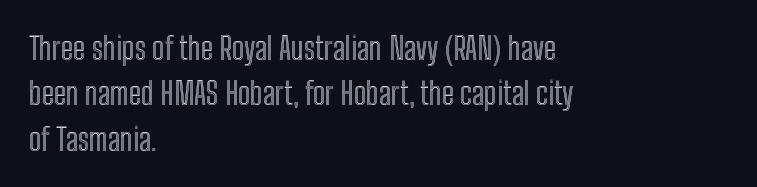
The glyphs are unaccompanied by any horizontal stroke below them. Each new line begins a customary step beneath the previous one. The type sits square on the baseline with zero lean. The lines in this sample share a left origin and differ only in where they stop. Character widths vary here, with narrow letters taking less room than wide ones.
